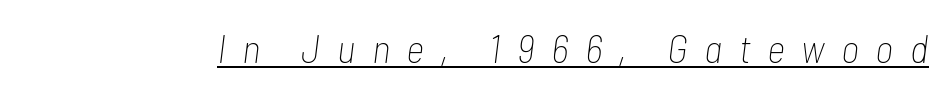
The image shows 40 px thin, condensed type, italic (leaning right); set unusually wide letter spacing (+0.41 em), underlined; low stroke contrast and a medium x-height.
